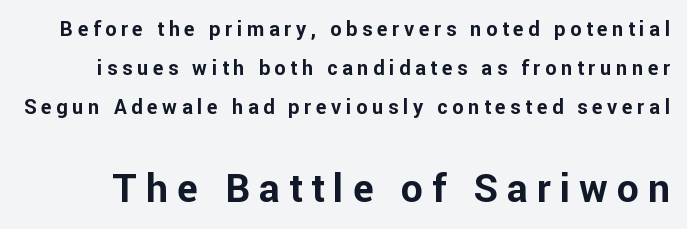
{"serif": "no", "italic": "no", "bold": "yes", "weight": "bold", "width": "normal", "stroke_contrast": "low", "x_height": "medium", "monospaced": "no", "underline": "no", "line_spacing": "loose", "line_spacing_ratio": 1.94, "letter_spacing": "wide", "letter_spacing_em": 0.23, "larger_block": "second", "size_ratio": 1.95, "glyph_px": 39}
